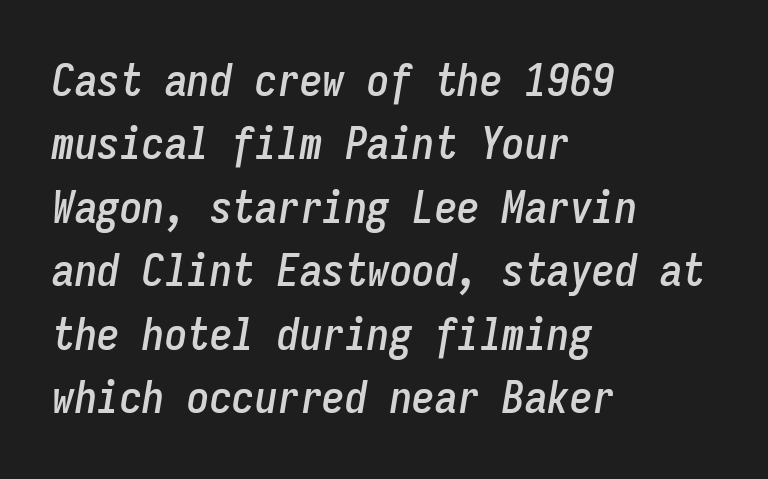
Q: Is the text italic (slanted)? A: Yes, it leans right by about 9 degrees.
Q: Is the text underlined? A: No.
Q: How is the paragraph aligned? A: Left-aligned.
Q: Is the spacing between letters normal or unusually wide? A: Normal.
Q: Is the spacing between lines tight, normal or loose? A: Normal.
Q: Width (condensed, normal, or wide)? A: Condensed.
Q: Stroke contrast? A: Low.
Q: x-height? A: Medium.
Q: Monospaced? A: Yes.
